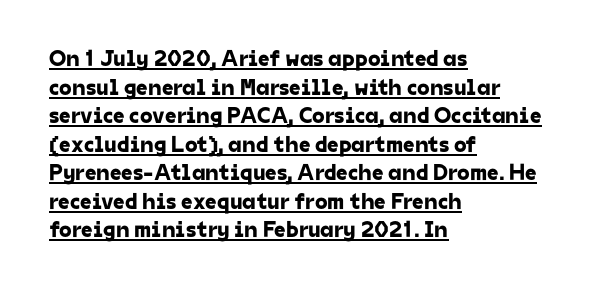
The image shows 23 px text type; set left-aligned, line spacing 1.24x, normal letter spacing, underlined.
